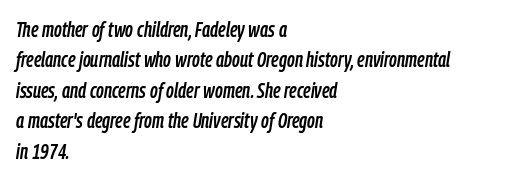
Q: Is the text italic (slanted)? A: Yes, it leans right by about 9 degrees.
Q: Is the text underlined? A: No.
Q: How is the paragraph aligned? A: Left-aligned.
Q: Is the spacing between letters normal or unusually wide? A: Normal.
Q: Is the spacing between lines tight, normal or loose? A: Normal.
